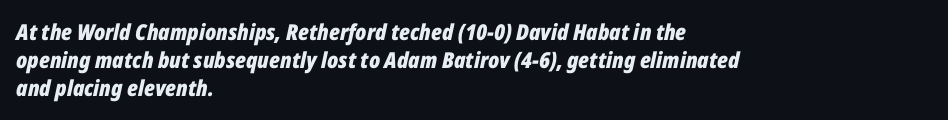
{"italic": "yes", "lean": "right", "slant_degrees": 12, "bold": "yes", "underline": "no", "align": "left", "line_spacing": "normal", "line_spacing_ratio": 1.28, "letter_spacing": "normal", "letter_spacing_em": 0.0, "glyph_px": 22}
